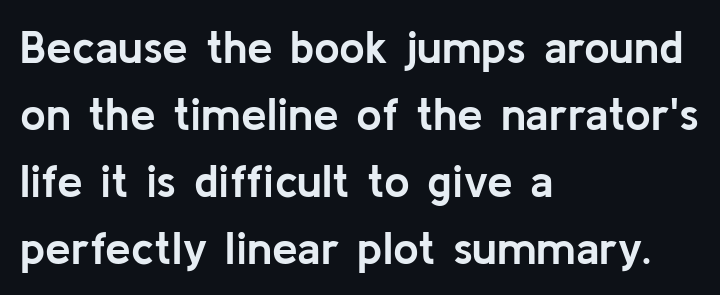
The image shows 46 px semibold sans-serif type, upright; set left-aligned, normal line spacing (1.46x), normal letter spacing, not underlined; low stroke contrast and a medium x-height.
